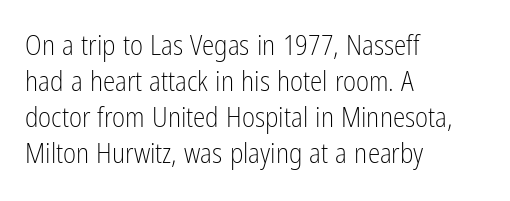
{"serif": "no", "italic": "no", "bold": "no", "weight": "light", "width": "condensed", "stroke_contrast": "low", "x_height": "medium", "monospaced": "no", "underline": "no", "align": "left", "line_spacing": "normal", "line_spacing_ratio": 1.28, "letter_spacing": "normal", "letter_spacing_em": 0.0, "glyph_px": 28}
